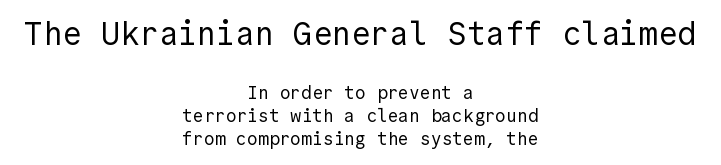
Q: Is the text bold? A: No.
Q: Is the text italic (slanted)? A: No, it is upright.
Q: Is the typeface a serif or a sans-serif typeface? A: Sans-serif.
Q: Is the text underlined? A: No.
Q: How is the paragraph aligned? A: Centered.
Q: Is the spacing between letters normal or unusually wide? A: Normal.
Q: Is the spacing between lines tight, normal or loose? A: Normal.
Q: Which block of text is set in a larger size, the first (top) or the second (bottom)? A: The first (top) one.
Q: Width (condensed, normal, or wide)? A: Normal.
Q: x-height? A: Medium.
